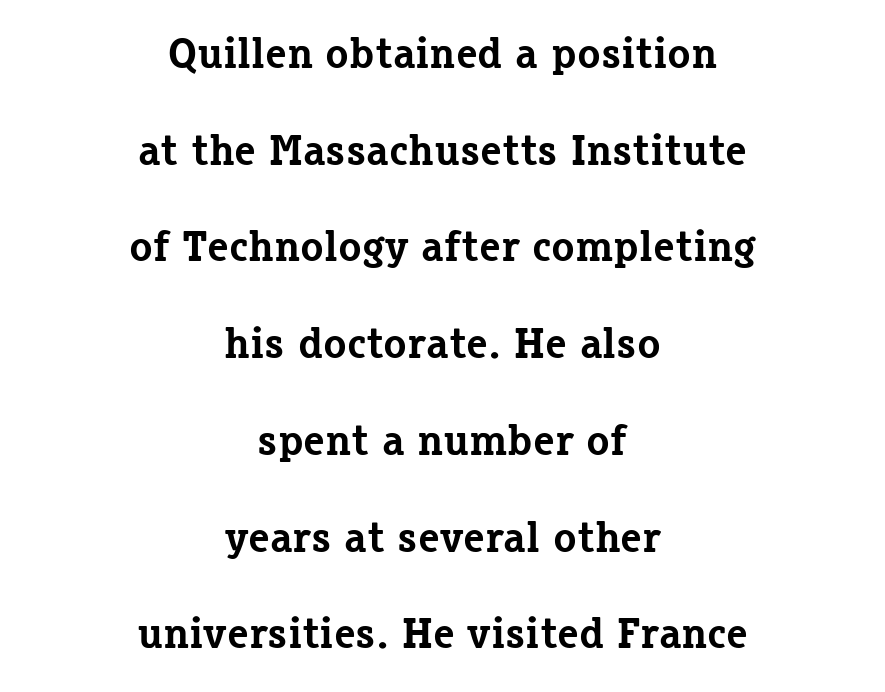
Thick stems and heavy bowls — unmistakably bold. Quick note: underline off. Inter-character spacing is left at the font's built-in metrics. Is this a fixed-width face? No — the glyphs have proportional, varying widths.
